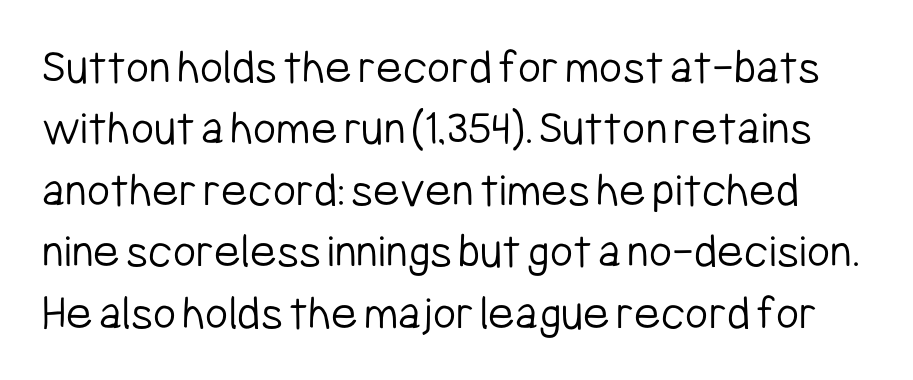
{"serif": "no", "italic": "no", "bold": "no", "weight": "light", "width": "condensed", "stroke_contrast": "low", "x_height": "medium", "monospaced": "no", "underline": "no", "line_spacing_ratio": 1.23, "letter_spacing": "normal", "letter_spacing_em": 0.0, "glyph_px": 50}
